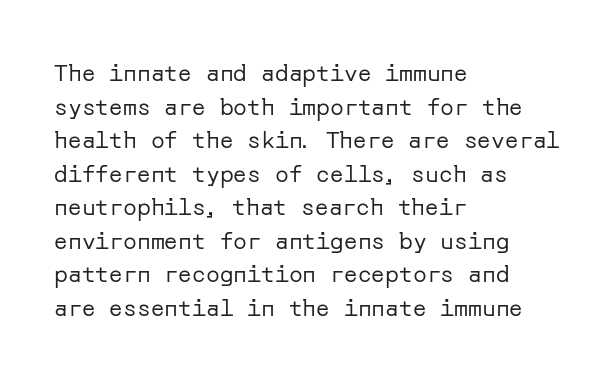
{"italic": "no", "bold": "no", "underline": "no", "align": "left", "line_spacing": "normal", "line_spacing_ratio": 1.46, "letter_spacing": "normal", "letter_spacing_em": 0.0, "glyph_px": 23}
